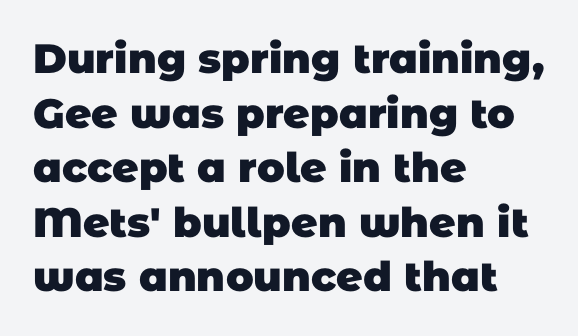
{"serif": "no", "bold": "yes", "weight": "heavy", "width": "normal", "stroke_contrast": "low", "x_height": "large", "monospaced": "no", "underline": "no", "align": "left", "line_spacing": "normal", "line_spacing_ratio": 1.33, "letter_spacing": "normal", "letter_spacing_em": 0.0, "glyph_px": 41}
